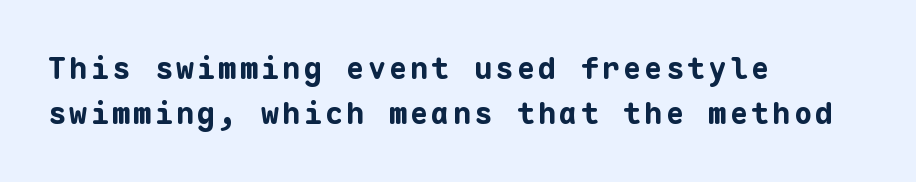
{"serif": "no", "italic": "no", "bold": "yes", "weight": "bold", "width": "normal", "stroke_contrast": "low", "x_height": "medium", "monospaced": "yes", "underline": "no", "align": "left", "line_spacing": "normal", "line_spacing_ratio": 1.51, "glyph_px": 30}
